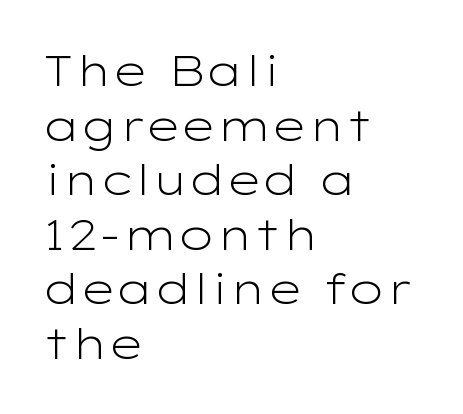
Examine the stroke ends and you'll find no serifs. Honestly, there is no underline to notice here at all. These lines are set flush left with a ragged right edge. Does extra space separate the letters? No, they use regular spacing. Posture: straight, roman, zero tilt. The cut favours lightness, reaching ordinary text weight at its darkest.
